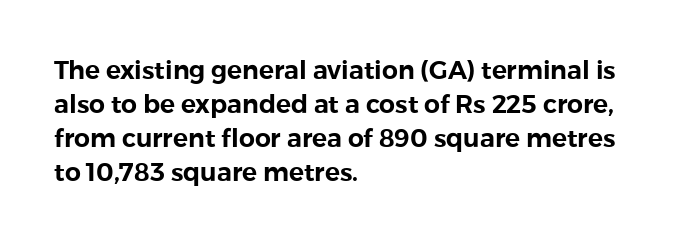
These lines were composed using upright roman letters. Line beginnings align vertically; line endings do not. Quick note: underline off. Nobody touched the tracking dial on this one. Leading matches the norm, producing a regular column.
